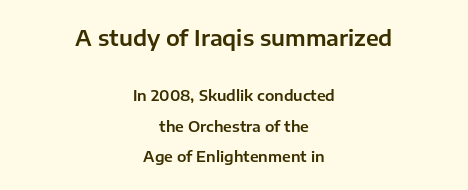
{"italic": "no", "underline": "no", "align": "center", "line_spacing": "loose", "line_spacing_ratio": 2.03, "letter_spacing": "normal", "letter_spacing_em": 0.0, "larger_block": "first", "size_ratio": 1.47, "glyph_px": 22}
